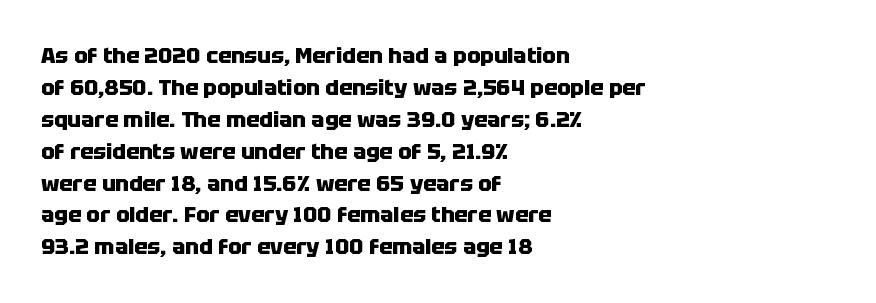
The image shows 22 px bold type, upright; set left-aligned, normal line spacing (1.45x), normal letter spacing, not underlined.
